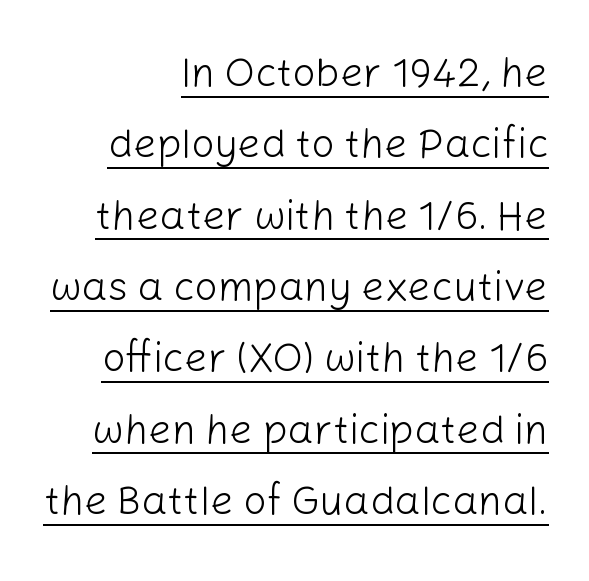
{"serif": "no", "italic": "no", "bold": "no", "weight": "light", "width": "normal", "stroke_contrast": "low", "x_height": "medium", "monospaced": "no", "underline": "yes", "align": "right", "line_spacing_ratio": 1.74, "letter_spacing": "normal", "letter_spacing_em": 0.0, "glyph_px": 41}
